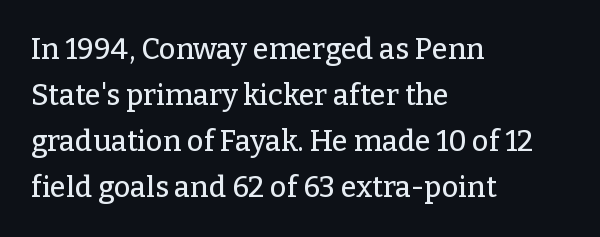
Q: Is the text italic (slanted)? A: No, it is upright.
Q: Is the typeface a serif or a sans-serif typeface? A: Serif.
Q: Is the text underlined? A: No.
Q: How is the paragraph aligned? A: Left-aligned.
Q: Is the spacing between letters normal or unusually wide? A: Normal.
Q: Is the spacing between lines tight, normal or loose? A: Normal.
Q: Width (condensed, normal, or wide)? A: Normal.
Q: Stroke contrast? A: Low.
Q: x-height? A: Medium.
Q: Monospaced? A: No.
